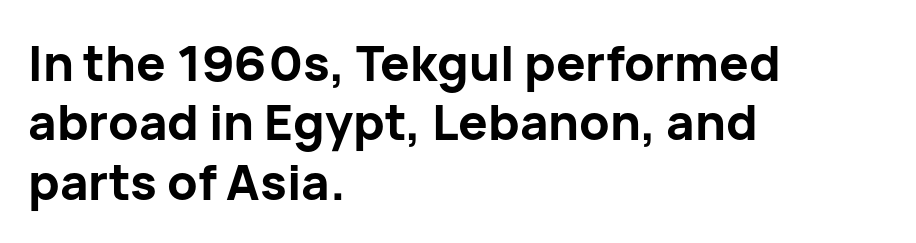
The image shows 49 px bold sans-serif type, upright; set left-aligned, line spacing 1.21x, normal letter spacing, not underlined; low stroke contrast and a medium x-height.
